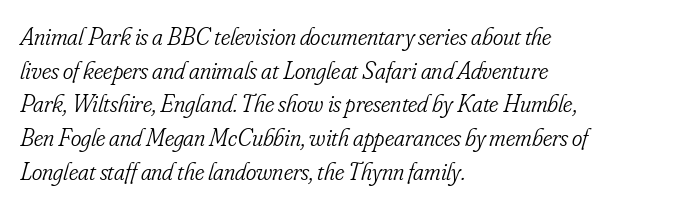
Italic: yes, the glyphs are oblique. The compositor pushed each line to the left boundary. Standard letterfit; no display-style spreading of the glyphs. One glance says typical: line gaps are just what's usual. The face looks like a standard text weight, possibly lighter. Check the space under the baseline: it is left empty.
